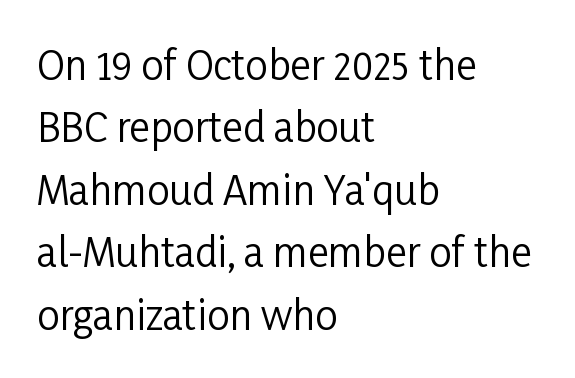
The image shows 40 px regular-weight, condensed sans-serif type, upright; set left-aligned, normal line spacing (1.56x), normal letter spacing, not underlined; low stroke contrast and a medium x-height.
